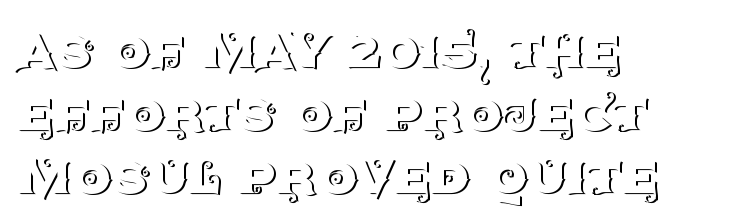
Q: Is the text bold? A: No.
Q: Is the text italic (slanted)? A: No, it is upright.
Q: Is the typeface a serif or a sans-serif typeface? A: Serif.
Q: Is the text underlined? A: No.
Q: How is the paragraph aligned? A: Left-aligned.
Q: Is the spacing between letters normal or unusually wide? A: Normal.
Q: Is the spacing between lines tight, normal or loose? A: Tight.
Q: Width (condensed, normal, or wide)? A: Normal.
Q: Stroke contrast? A: Medium.
Q: x-height? A: Large.
Q: Monospaced? A: No.
